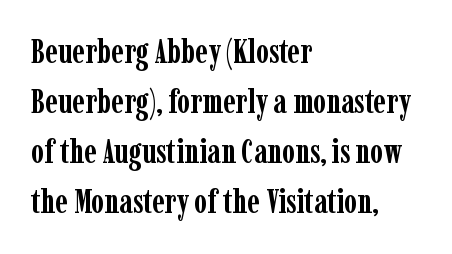
The image shows 33 px semibold, condensed serif type, upright; set left-aligned, normal line spacing (1.52x), normal letter spacing, not underlined; low stroke contrast and a medium x-height.
